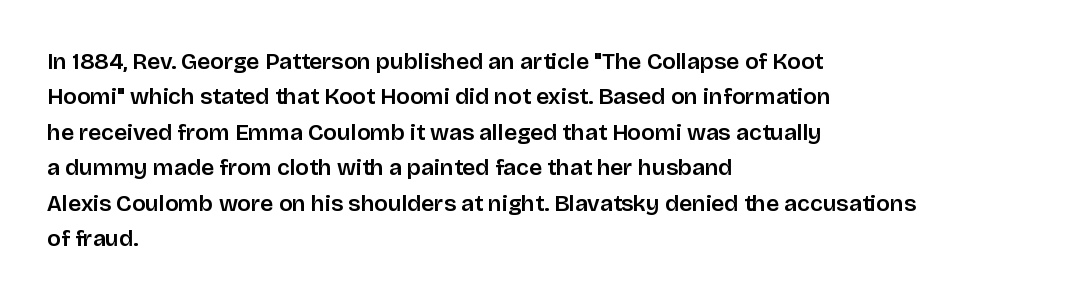
The image shows 23 px text type, upright; set left-aligned, normal line spacing (1.54x), normal letter spacing, not underlined.
